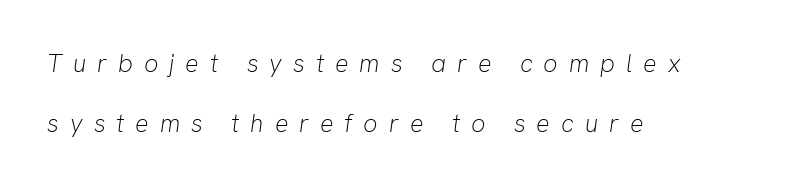
Q: Is the text bold? A: No.
Q: Is the text italic (slanted)? A: Yes, it leans right by about 8 degrees.
Q: Is the text underlined? A: No.
Q: How is the paragraph aligned? A: Left-aligned.
Q: Is the spacing between letters normal or unusually wide? A: Unusually wide.
Q: Is the spacing between lines tight, normal or loose? A: Loose.
